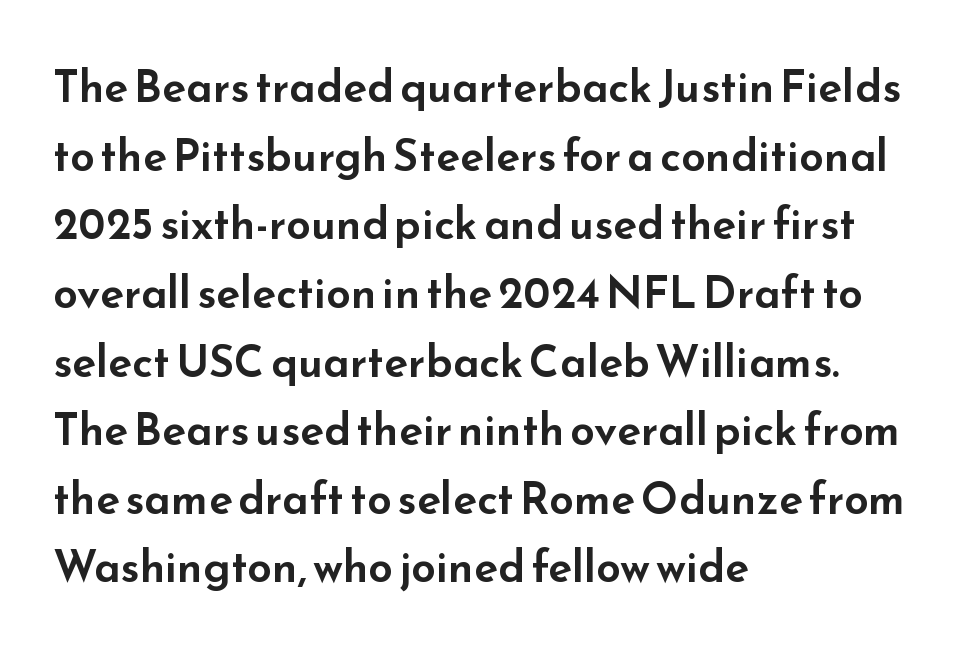
Q: Is the text italic (slanted)? A: No, it is upright.
Q: Is the typeface a serif or a sans-serif typeface? A: Sans-serif.
Q: Is the text underlined? A: No.
Q: How is the paragraph aligned? A: Left-aligned.
Q: Is the spacing between letters normal or unusually wide? A: Normal.
Q: Is the spacing between lines tight, normal or loose? A: Normal.
Q: Width (condensed, normal, or wide)? A: Wide.
Q: Stroke contrast? A: Low.
Q: x-height? A: Small.
Q: Monospaced? A: No.
